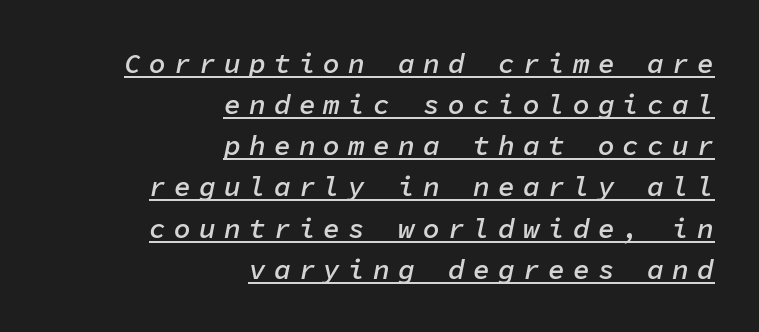
Q: Is the text bold? A: Semi-bold.
Q: Is the text italic (slanted)? A: Yes, it leans right by about 11 degrees.
Q: Is the text underlined? A: Yes.
Q: How is the paragraph aligned? A: Right-aligned.
Q: Is the spacing between letters normal or unusually wide? A: Unusually wide.
Q: Is the spacing between lines tight, normal or loose? A: Normal.
Q: Width (condensed, normal, or wide)? A: Normal.
Q: Stroke contrast? A: Low.
Q: x-height? A: Medium.
Q: Monospaced? A: Yes.
